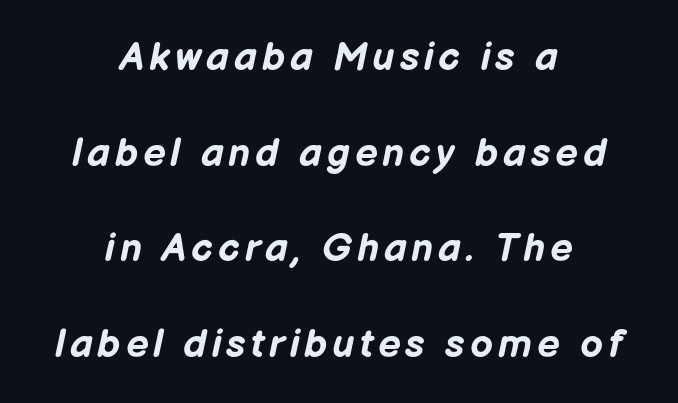
These lines are centered, leaving both edges ragged. Airy leading. Unmarked baselines from the first word to the last. Compared with an ordinary text face, these strokes are far heavier — a full bold.
